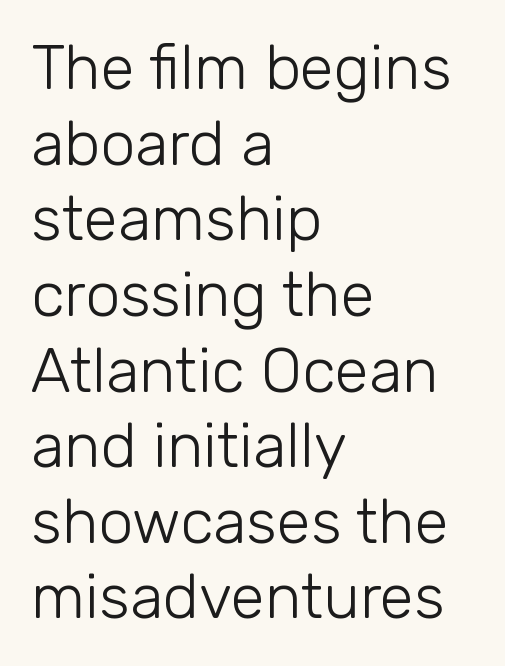
These lines are rendered in a variable-pitch font. Leftover space on each line is placed entirely after the last word. Font category for this specimen: sans-serif. Descenders are the only things crossing below the line.
